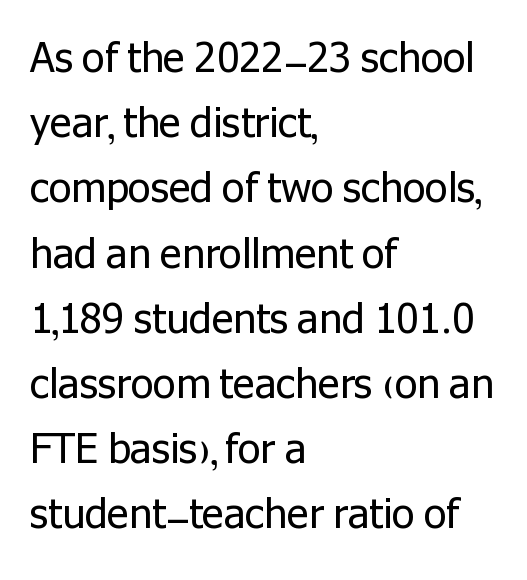
This sample uses an upright cut, with every glyph sitting square on the baseline. This sample uses plain, unmodified letter spacing. Each letter keeps its own natural width here, so spacing adapts to shape. The face used here is a sans, in the tradition of grotesques and geometrics.
